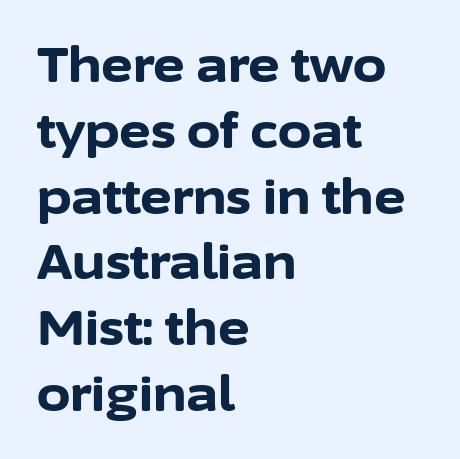
The image shows 48 px bold sans-serif type, upright; set left-aligned, normal line spacing (1.37x), normal letter spacing, not underlined; low stroke contrast and a medium x-height.
